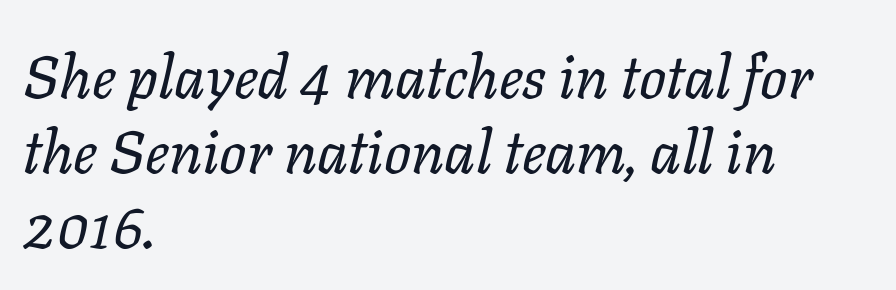
{"italic": "yes", "lean": "right", "slant_degrees": 11, "bold": "no", "weight": "regular", "width": "normal", "stroke_contrast": "low", "x_height": "medium", "monospaced": "no", "underline": "no", "align": "left", "line_spacing": "normal", "line_spacing_ratio": 1.25, "letter_spacing": "normal", "letter_spacing_em": 0.0, "glyph_px": 60}
